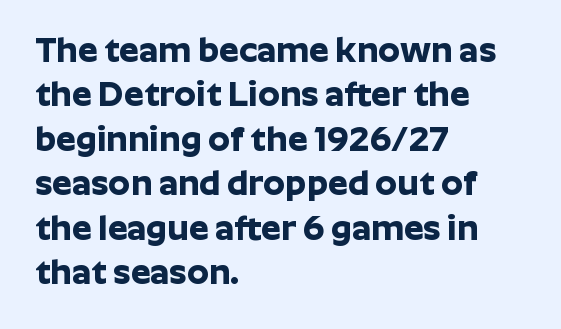
The letters advance in unequal steps, a hallmark of proportional type. Honestly, there is no underline to notice here at all. Does the type have serifs? No, each stem ends abruptly. This block has exactly the height ordinary leading produces. You'd pick this weight for a headline — it's a proper bold.
